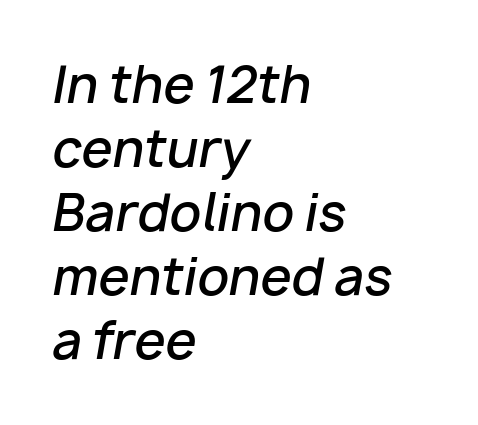
Character widths vary here, with narrow letters taking less room than wide ones. Line beginnings align vertically; line endings do not. Vertically, the passage feels balanced, rows spaced as you'd expect. This rendering features lettering with no underline.
